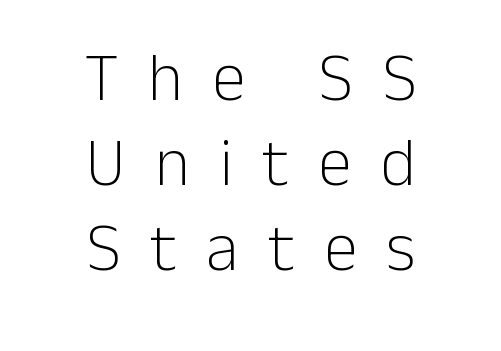
Q: Is the text bold? A: No.
Q: Is the text italic (slanted)? A: No, it is upright.
Q: Is the typeface a serif or a sans-serif typeface? A: Sans-serif.
Q: Is the text underlined? A: No.
Q: How is the paragraph aligned? A: Centered.
Q: Is the spacing between letters normal or unusually wide? A: Unusually wide.
Q: Is the spacing between lines tight, normal or loose? A: Normal.
Q: Width (condensed, normal, or wide)? A: Normal.
Q: Stroke contrast? A: Low.
Q: x-height? A: Medium.
Q: Monospaced? A: No.
